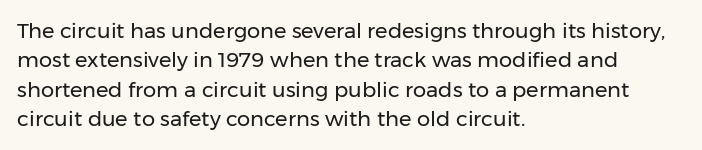
A clean baseline with only descenders dipping below it. If you drew a line through each stem, it would be perfectly vertical. Honestly, the row spacing looks completely unremarkable. Is this a heavy cut? Hardly; it is regular or lighter.
